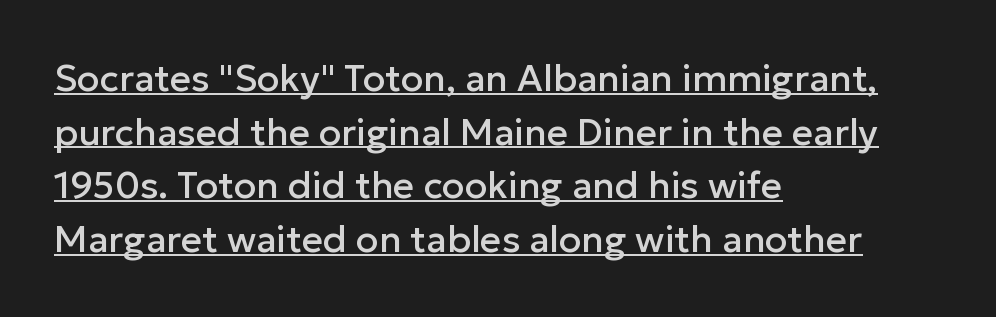
{"serif": "no", "italic": "no", "width": "normal", "stroke_contrast": "low", "x_height": "medium", "monospaced": "no", "underline": "yes", "align": "left", "line_spacing": "normal", "line_spacing_ratio": 1.45, "letter_spacing": "normal", "letter_spacing_em": 0.0, "glyph_px": 37}
